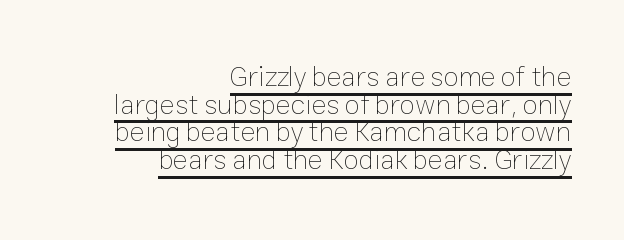
Reading down the column, the eye jumps only a short way to each next line. Does the copy run flush right? Yes — the right margin is perfectly even. Ascenders rise straight up at ninety degrees. The sample's only ornament is a line tracing under the words. Varying glyph widths throughout — classic text-font behaviour.
